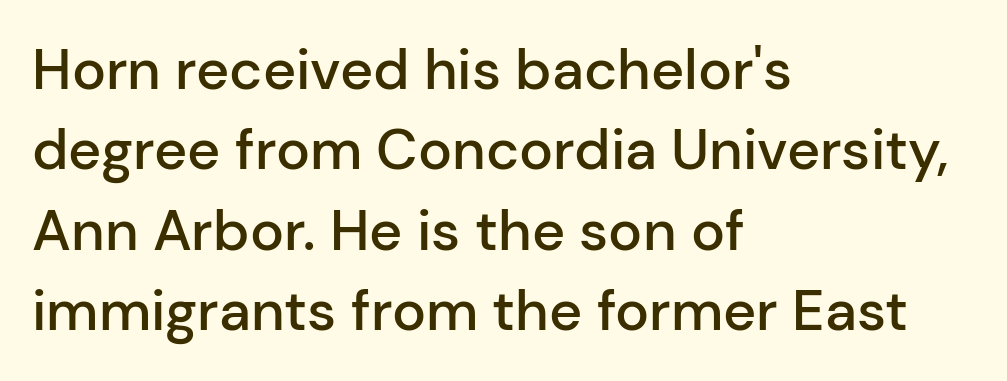
Q: Is the text bold? A: Semi-bold.
Q: Is the text italic (slanted)? A: No, it is upright.
Q: Is the typeface a serif or a sans-serif typeface? A: Sans-serif.
Q: Is the text underlined? A: No.
Q: How is the paragraph aligned? A: Left-aligned.
Q: Is the spacing between letters normal or unusually wide? A: Normal.
Q: Is the spacing between lines tight, normal or loose? A: Normal.
Q: Width (condensed, normal, or wide)? A: Normal.
Q: Stroke contrast? A: Low.
Q: x-height? A: Medium.
Q: Monospaced? A: No.
